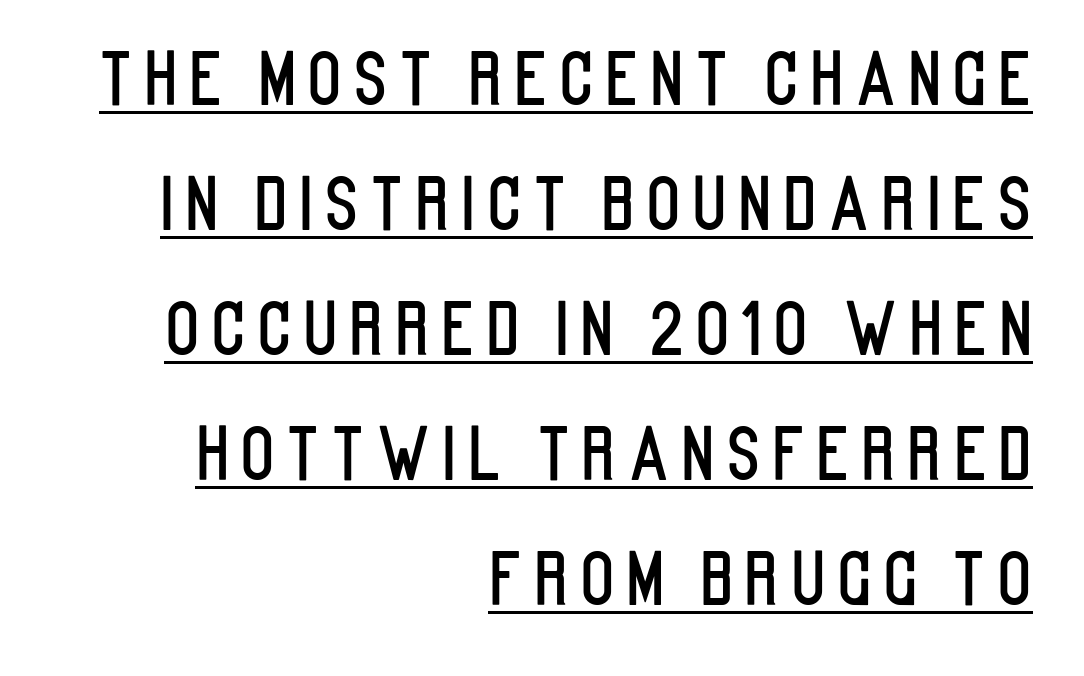
The image shows 71 px condensed sans-serif type, upright; set right-aligned, line spacing 1.76x, underlined; low stroke contrast and a large x-height.
